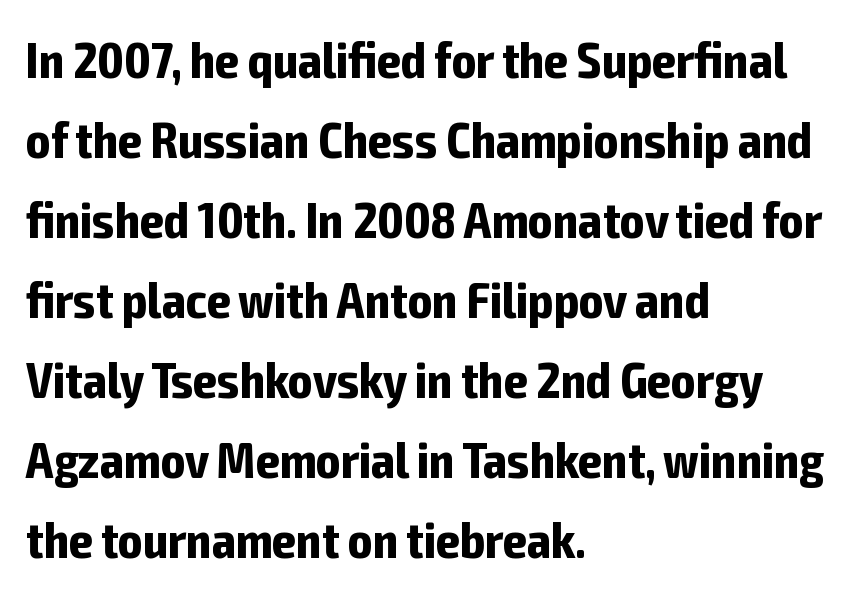
{"serif": "no", "italic": "no", "bold": "yes", "weight": "bold", "width": "condensed", "stroke_contrast": "low", "x_height": "medium", "monospaced": "no", "underline": "no", "align": "left", "line_spacing": "normal", "line_spacing_ratio": 1.57, "letter_spacing": "normal", "letter_spacing_em": 0.0, "glyph_px": 51}
